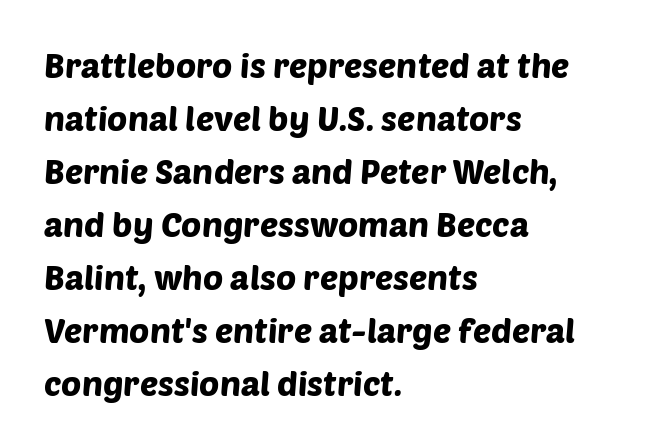
The image shows 34 px sans-serif type; set left-aligned, normal line spacing (1.56x), normal letter spacing, not underlined; low stroke contrast and a large x-height.
